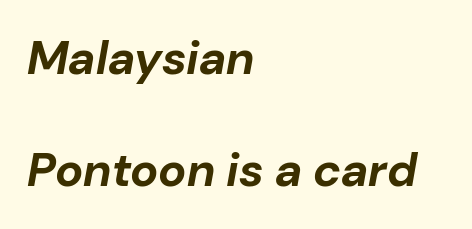
{"italic": "yes", "lean": "right", "slant_degrees": 10, "bold": "yes", "weight": "bold", "width": "normal", "stroke_contrast": "low", "x_height": "medium", "monospaced": "no", "underline": "no", "align": "left", "line_spacing": "loose", "line_spacing_ratio": 2.39, "letter_spacing": "normal", "letter_spacing_em": 0.0, "glyph_px": 47}
